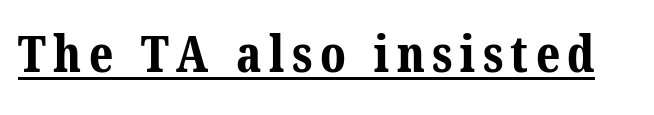
The image shows 50 px bold serif type; set underlined; medium stroke contrast and a medium x-height.
